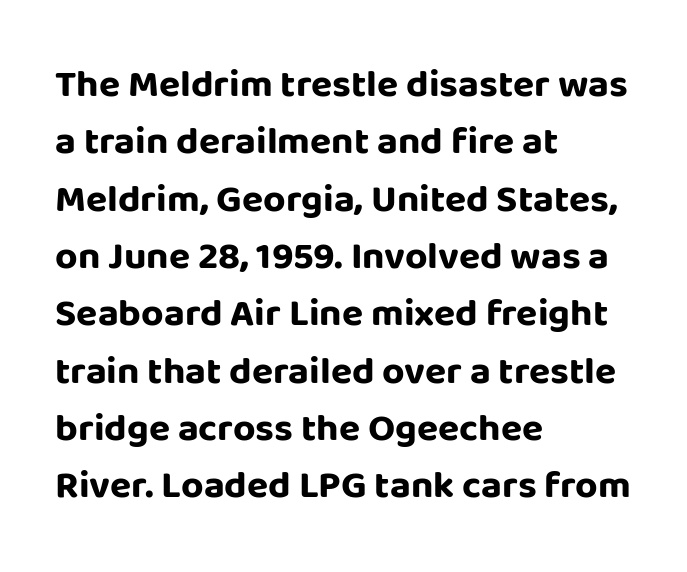
Q: Is the text bold? A: Yes.
Q: Is the text italic (slanted)? A: No, it is upright.
Q: Is the typeface a serif or a sans-serif typeface? A: Sans-serif.
Q: Is the text underlined? A: No.
Q: How is the paragraph aligned? A: Left-aligned.
Q: Is the spacing between letters normal or unusually wide? A: Normal.
Q: Is the spacing between lines tight, normal or loose? A: Normal.
Q: Width (condensed, normal, or wide)? A: Normal.
Q: Stroke contrast? A: Low.
Q: x-height? A: Large.
Q: Monospaced? A: No.
